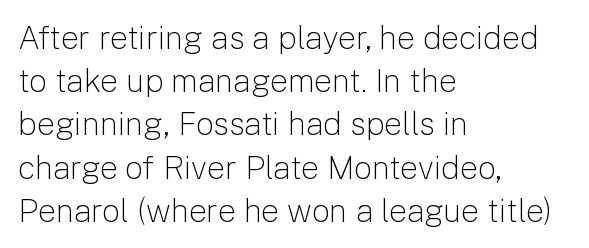
{"serif": "no", "italic": "no", "bold": "no", "weight": "light", "width": "normal", "stroke_contrast": "low", "x_height": "medium", "monospaced": "no", "underline": "no", "align": "left", "line_spacing": "normal", "line_spacing_ratio": 1.35, "letter_spacing": "normal", "letter_spacing_em": 0.0, "glyph_px": 32}
